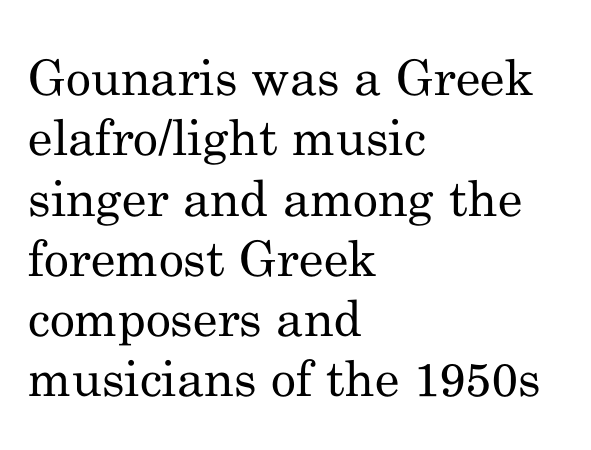
The image shows 49 px regular-weight serif type, upright; set left-aligned, line spacing 1.23x, normal letter spacing, not underlined; medium stroke contrast and a small x-height.
